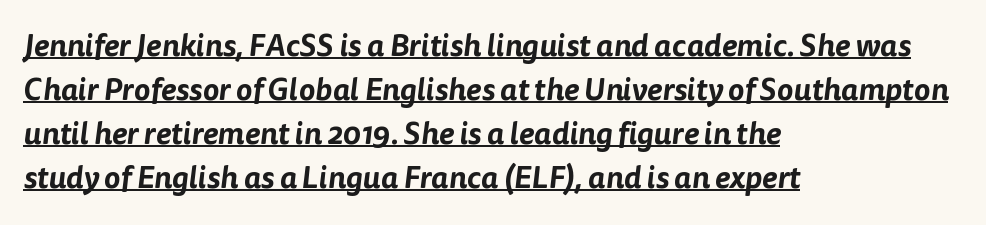
{"serif": "no", "width": "normal", "stroke_contrast": "low", "x_height": "medium", "monospaced": "no", "underline": "yes", "align": "left", "line_spacing": "normal", "line_spacing_ratio": 1.42, "letter_spacing": "normal", "letter_spacing_em": 0.0, "glyph_px": 31}
